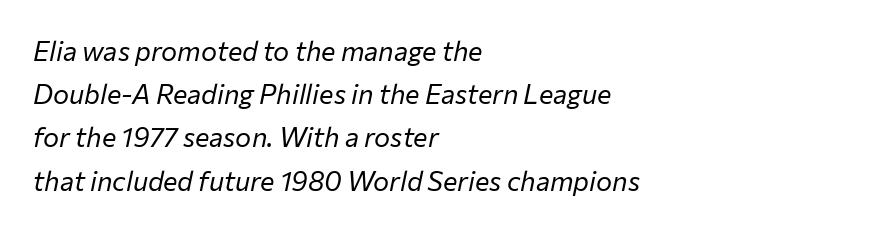
The typeface has the unassuming heft of standard copy or less. This sample keeps an unexceptional amount of space between lines. Honestly, the letter spacing is just normal — you wouldn't notice it. Teacher's note: observe the even left margin — that is flush-left alignment.
